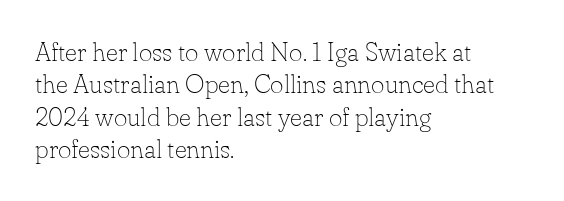
The image shows 26 px text type, upright; set left-aligned, normal line spacing (1.25x), normal letter spacing, not underlined.
